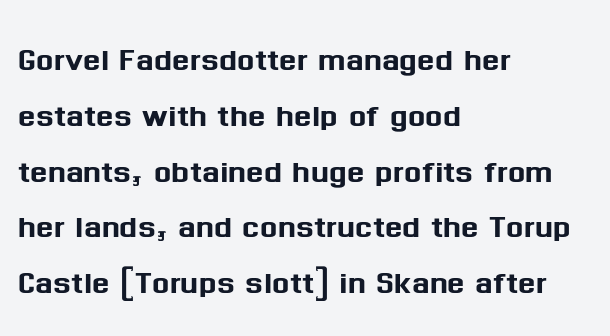
{"serif": "no", "italic": "no", "width": "normal", "stroke_contrast": "medium", "x_height": "medium", "monospaced": "no", "underline": "no", "align": "left", "line_spacing": "normal", "line_spacing_ratio": 1.36, "letter_spacing": "normal", "letter_spacing_em": 0.0, "glyph_px": 41}
